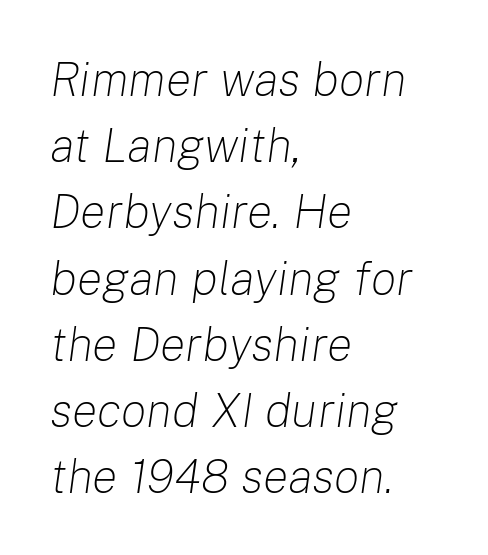
Q: Is the text bold? A: No.
Q: Is the text italic (slanted)? A: Yes, it leans right by about 8 degrees.
Q: Is the text underlined? A: No.
Q: How is the paragraph aligned? A: Left-aligned.
Q: Is the spacing between letters normal or unusually wide? A: Normal.
Q: Is the spacing between lines tight, normal or loose? A: Normal.
Q: Width (condensed, normal, or wide)? A: Normal.
Q: Stroke contrast? A: Low.
Q: x-height? A: Medium.
Q: Monospaced? A: No.
